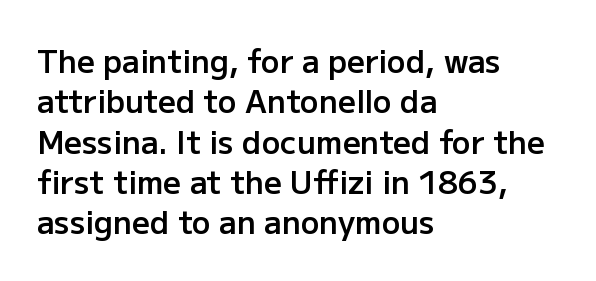
Q: Is the text bold? A: Semi-bold.
Q: Is the text italic (slanted)? A: No, it is upright.
Q: Is the typeface a serif or a sans-serif typeface? A: Sans-serif.
Q: Is the text underlined? A: No.
Q: How is the paragraph aligned? A: Left-aligned.
Q: Is the spacing between letters normal or unusually wide? A: Normal.
Q: Is the spacing between lines tight, normal or loose? A: Normal.
Q: Width (condensed, normal, or wide)? A: Normal.
Q: Stroke contrast? A: Low.
Q: x-height? A: Medium.
Q: Monospaced? A: No.
